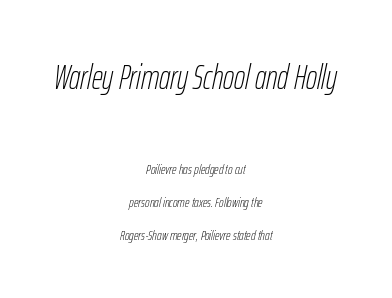
{"italic": "yes", "lean": "right", "slant_degrees": 12, "bold": "no", "weight": "thin", "width": "condensed", "stroke_contrast": "low", "x_height": "medium", "monospaced": "no", "underline": "no", "align": "center", "line_spacing": "loose", "line_spacing_ratio": 2.37, "letter_spacing": "normal", "letter_spacing_em": 0.0, "larger_block": "first", "size_ratio": 2.43, "glyph_px": 34}
